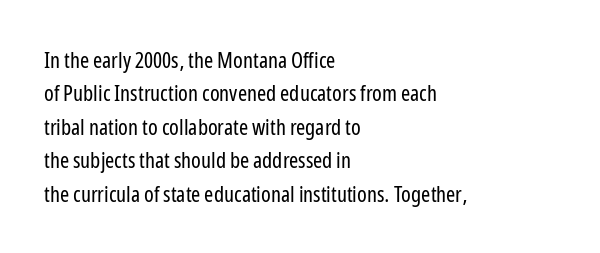
Q: Is the text bold? A: No.
Q: Is the text italic (slanted)? A: No, it is upright.
Q: Is the text underlined? A: No.
Q: How is the paragraph aligned? A: Left-aligned.
Q: Is the spacing between letters normal or unusually wide? A: Normal.
Q: Is the spacing between lines tight, normal or loose? A: Normal.
